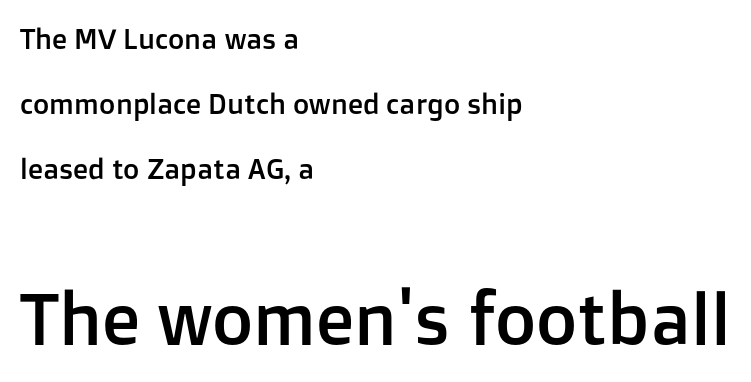
Think of a printed novel: that variable character pitch is what you see here. You could fit nearly another row in the gap between these rows. Words appear dense and cohesive because spacing is normal. The foot of each line stays bare and open.
